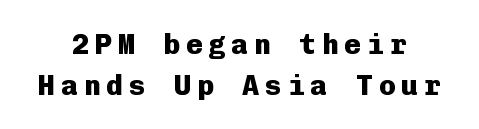
{"serif": "no", "italic": "no", "bold": "yes", "weight": "heavy", "width": "normal", "stroke_contrast": "low", "x_height": "medium", "monospaced": "yes", "underline": "no", "align": "center", "line_spacing": "normal", "line_spacing_ratio": 1.45, "letter_spacing": "wide", "letter_spacing_em": 0.21, "glyph_px": 28}
